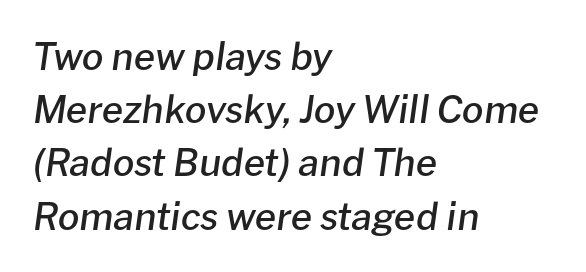
Q: Is the text bold? A: Semi-bold.
Q: Is the text italic (slanted)? A: Yes, it leans right by about 8 degrees.
Q: Is the text underlined? A: No.
Q: How is the paragraph aligned? A: Left-aligned.
Q: Is the spacing between letters normal or unusually wide? A: Normal.
Q: Is the spacing between lines tight, normal or loose? A: Normal.
Q: Width (condensed, normal, or wide)? A: Normal.
Q: Stroke contrast? A: Low.
Q: x-height? A: Medium.
Q: Monospaced? A: No.
